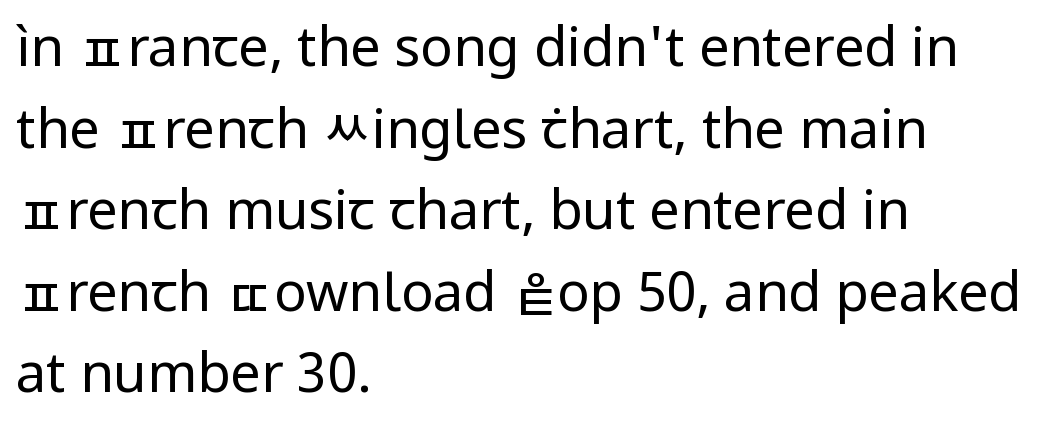
The image shows 54 px regular-weight sans-serif type, upright; set left-aligned, normal line spacing (1.51x), normal letter spacing, not underlined; low stroke contrast and a medium x-height.
